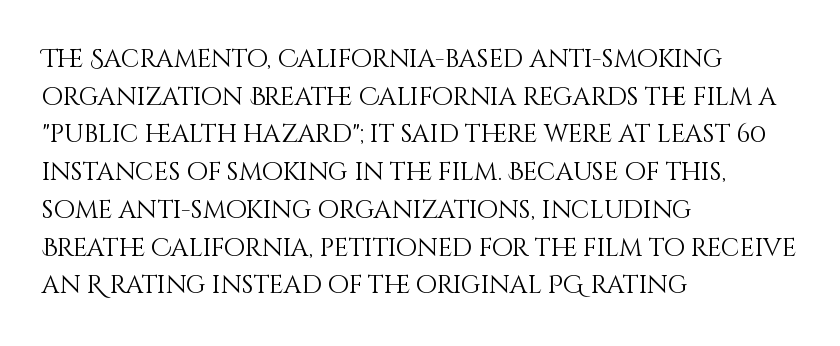
The face used here is rendered with its standard letterfit. Just letters on the line, the space beneath them empty. Caption: face not bold, strokes unweighted. Line spacing here is normal.
